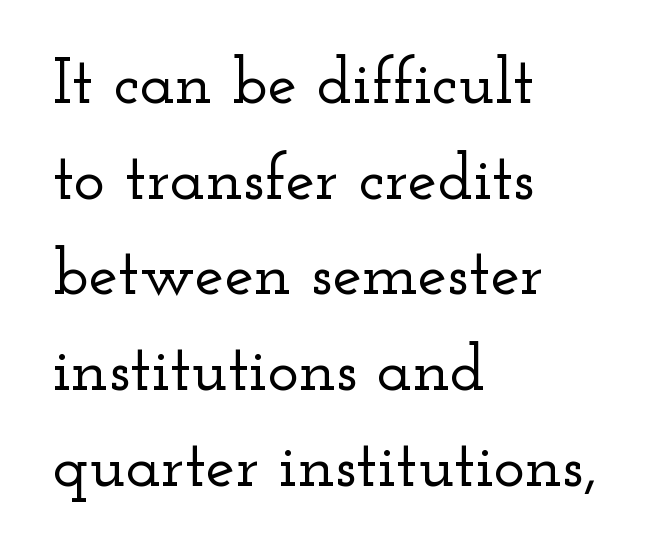
Q: Is the text italic (slanted)? A: No, it is upright.
Q: Is the typeface a serif or a sans-serif typeface? A: Serif.
Q: Is the text underlined? A: No.
Q: How is the paragraph aligned? A: Left-aligned.
Q: Is the spacing between letters normal or unusually wide? A: Normal.
Q: Is the spacing between lines tight, normal or loose? A: Normal.
Q: Width (condensed, normal, or wide)? A: Wide.
Q: Stroke contrast? A: Low.
Q: x-height? A: Small.
Q: Monospaced? A: No.
